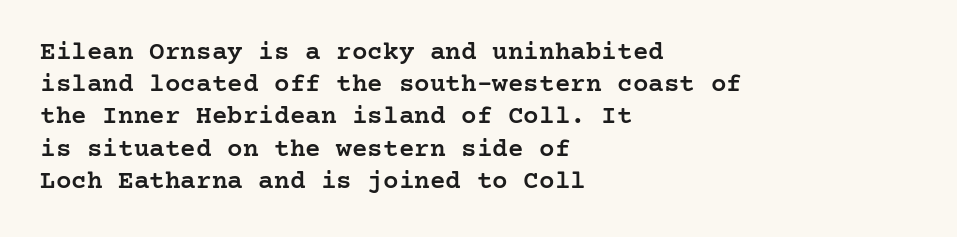
Q: Is the text bold? A: Semi-bold.
Q: Is the text italic (slanted)? A: No, it is upright.
Q: Is the text underlined? A: No.
Q: How is the paragraph aligned? A: Left-aligned.
Q: Is the spacing between letters normal or unusually wide? A: Normal.
